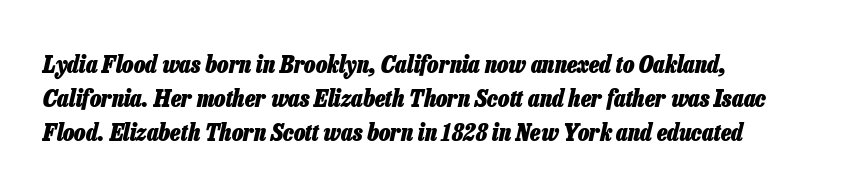
The image shows 24 px bold type, italic (leaning right); set left-aligned, normal line spacing (1.41x), normal letter spacing, not underlined.
